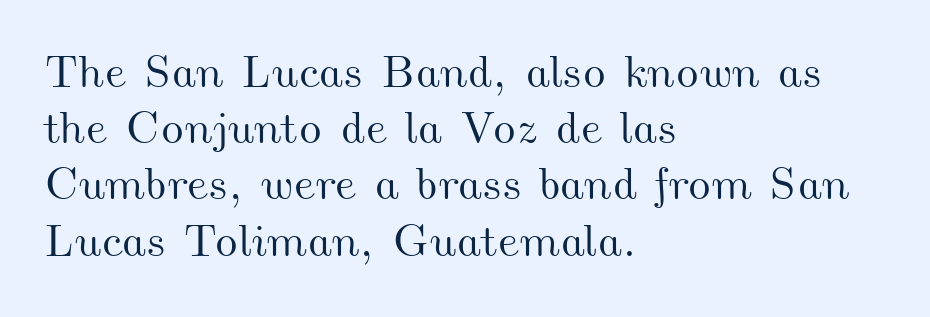
{"width": "wide", "stroke_contrast": "medium", "x_height": "small", "monospaced": "no", "underline": "no", "align": "left", "line_spacing": "normal", "line_spacing_ratio": 1.25, "letter_spacing": "normal", "letter_spacing_em": 0.0, "glyph_px": 45}
